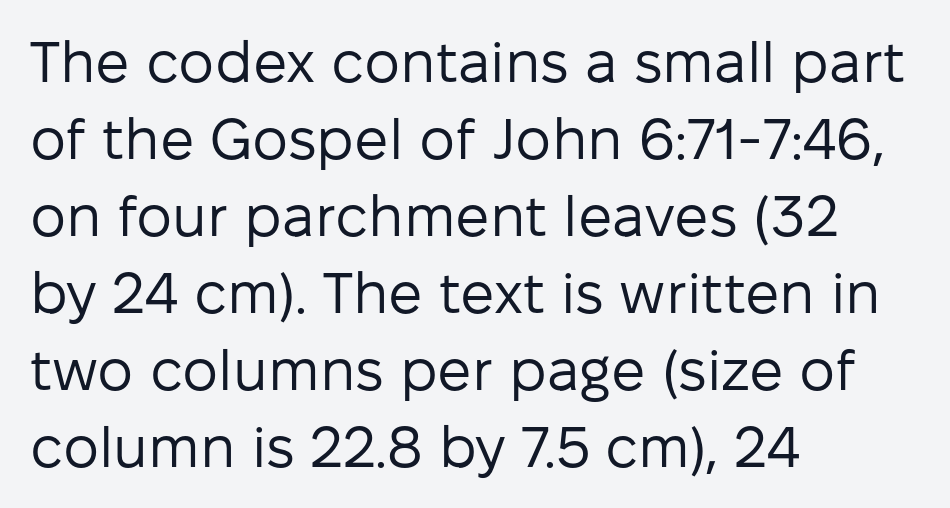
{"serif": "no", "italic": "no", "bold": "no", "weight": "regular", "width": "normal", "stroke_contrast": "low", "x_height": "medium", "monospaced": "no", "underline": "no", "align": "left", "line_spacing": "normal", "line_spacing_ratio": 1.35, "letter_spacing": "normal", "letter_spacing_em": 0.0, "glyph_px": 57}
